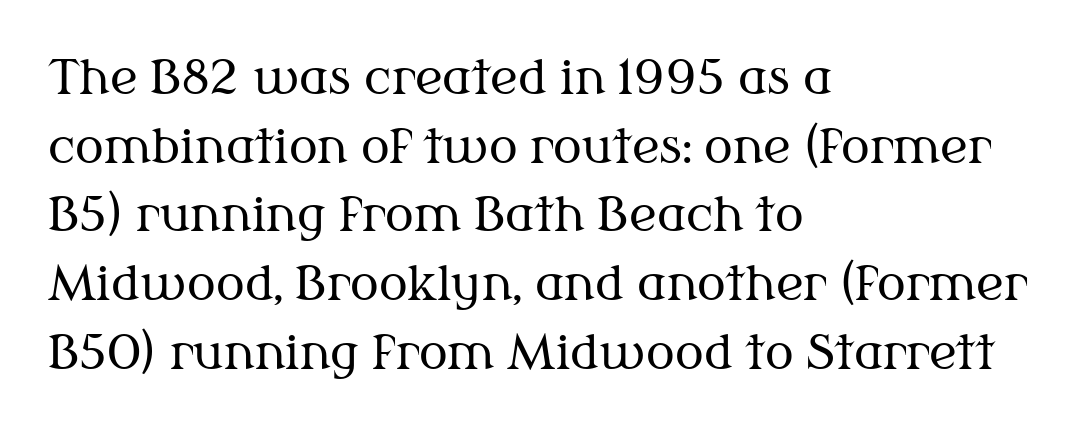
{"serif": "yes", "italic": "no", "bold": "no", "weight": "regular", "width": "normal", "stroke_contrast": "medium", "x_height": "medium", "monospaced": "no", "underline": "no", "align": "left", "line_spacing": "normal", "line_spacing_ratio": 1.43, "letter_spacing": "normal", "letter_spacing_em": 0.0, "glyph_px": 48}
